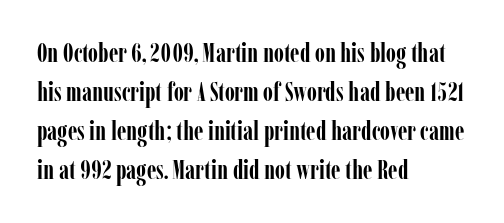
Successive baselines arrive at the customary interval. Nope, not italic — everything's standing straight. Stroke thickness is high; the sample reads as a true bold. Line starts are locked; line ends wander. Clear beneath every line of the passage. The line texture is even and compact thanks to regular tracking.
